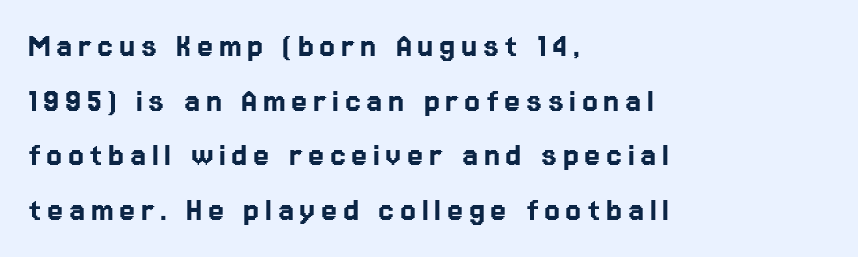
{"serif": "no", "italic": "no", "width": "normal", "stroke_contrast": "low", "x_height": "medium", "monospaced": "no", "underline": "no", "align": "left", "line_spacing": "normal", "line_spacing_ratio": 1.52, "glyph_px": 36}
